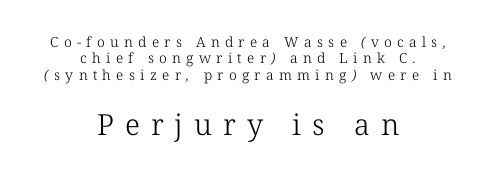
Q: Is the text bold? A: No.
Q: Is the typeface a serif or a sans-serif typeface? A: Serif.
Q: Is the text underlined? A: No.
Q: How is the paragraph aligned? A: Centered.
Q: Is the spacing between letters normal or unusually wide? A: Unusually wide.
Q: Which block of text is set in a larger size, the first (top) or the second (bottom)? A: The second (bottom) one.
Q: Width (condensed, normal, or wide)? A: Normal.
Q: Stroke contrast? A: Low.
Q: x-height? A: Medium.
Q: Monospaced? A: No.
